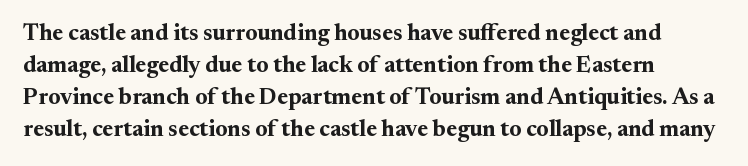
The image shows 23 px bold type, upright; set normal line spacing (1.39x), normal letter spacing, not underlined.
